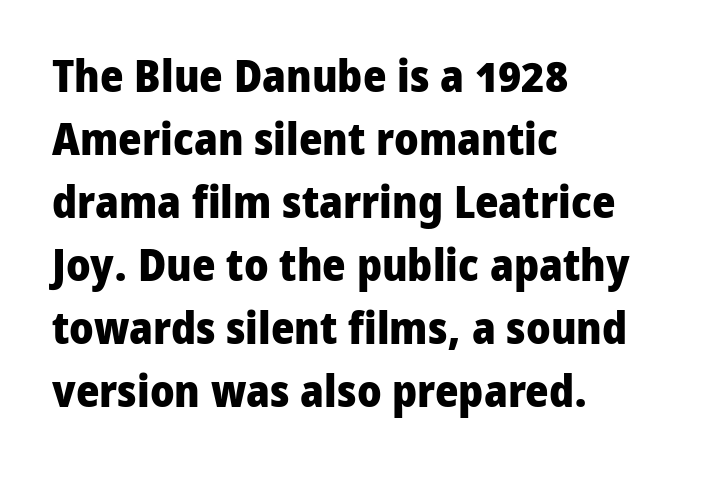
The image shows 45 px heavy sans-serif type, upright; set left-aligned, normal line spacing (1.4x), normal letter spacing, not underlined; low stroke contrast and a medium x-height.
